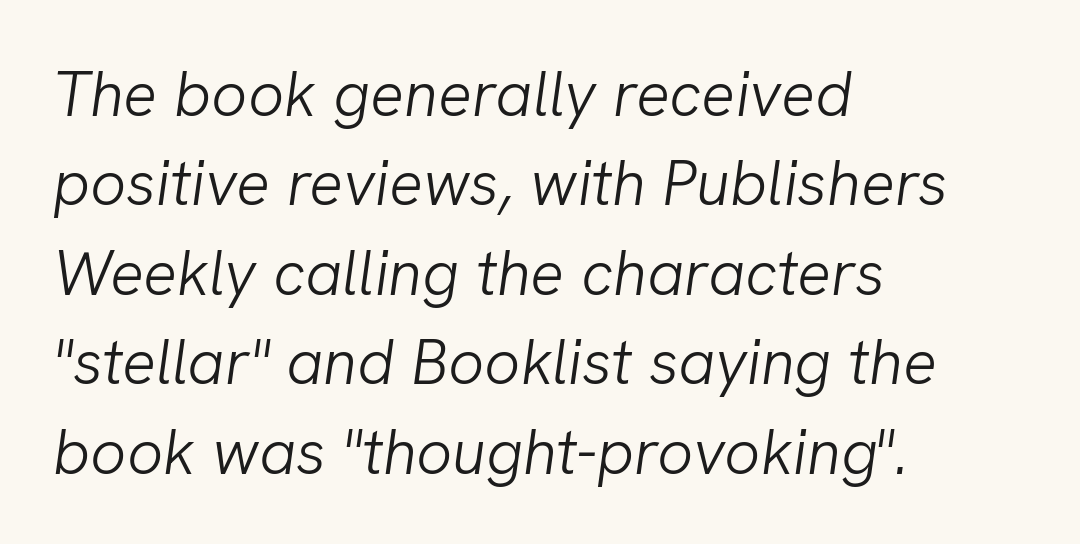
The image shows 63 px light type, italic (leaning right); set left-aligned, normal line spacing (1.42x), normal letter spacing, not underlined; low stroke contrast and a medium x-height.
